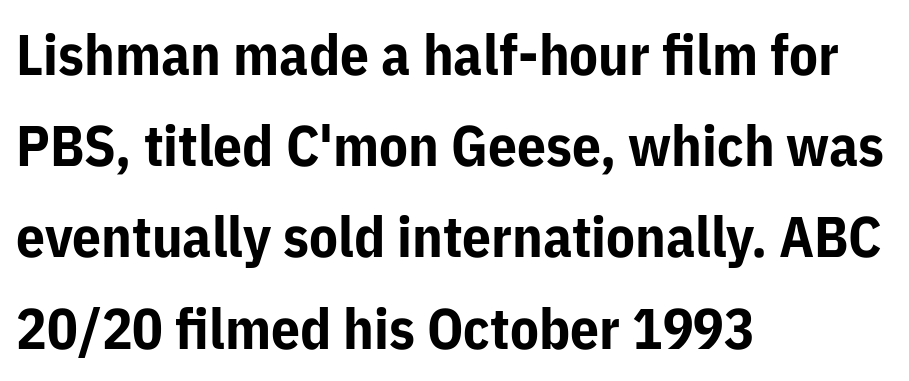
The image shows 57 px bold sans-serif type, upright; set left-aligned, normal line spacing (1.6x), normal letter spacing, not underlined; low stroke contrast and a medium x-height.
